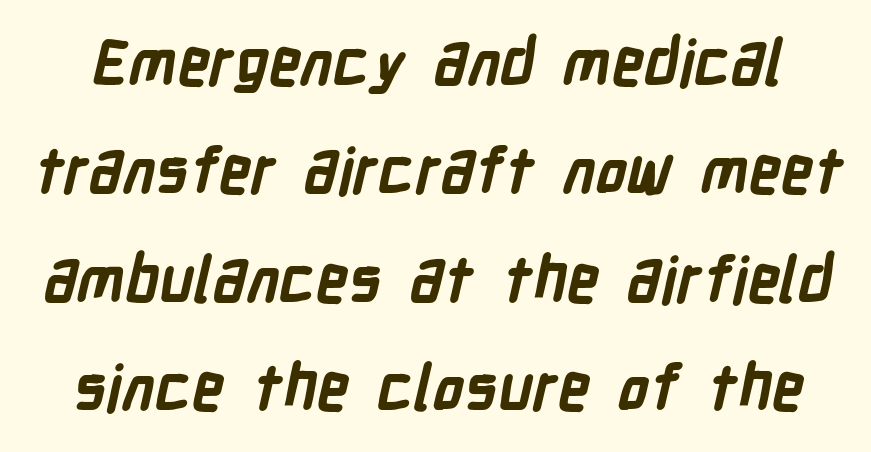
Proportional: the letters do not fall into vertical columns. The glyphs are unaccompanied by any horizontal stroke below them. Nothing unusual about the tracking: characters are spaced as the font intends. A dark, heavy texture on the line: the type is bold. Is this a sans? Yes — the strokes have no serifs.
